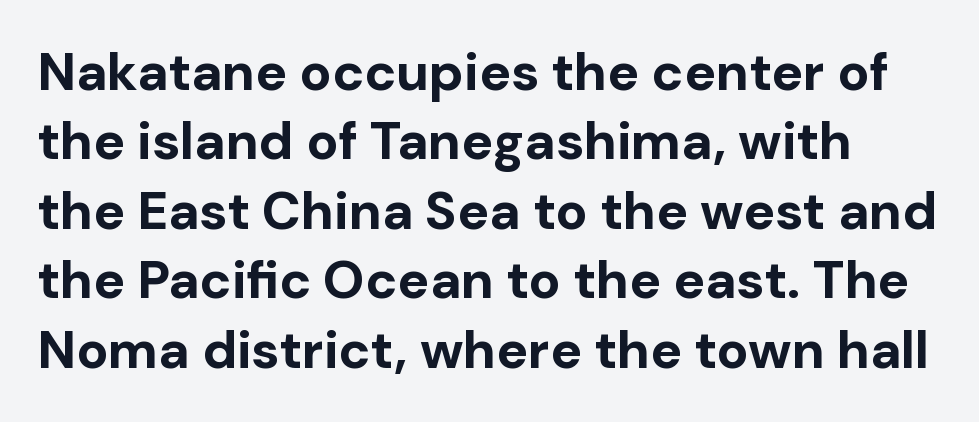
Evenly set lines give the paragraph a standard silhouette. This is the regular roman posture of the typeface. Plain, unruled lines of type. Serifs: no, the terminals of the letterforms are clean. These lines are rendered in a variable-pitch font. Honestly, the letter spacing is just normal — you wouldn't notice it.
